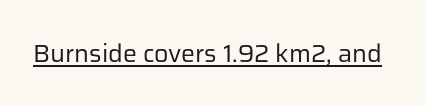
The letterforms sit at book weight or below. Posture: upright roman. Here the glyphs are tracked normally, forming tight word shapes. The words here are underlined.
